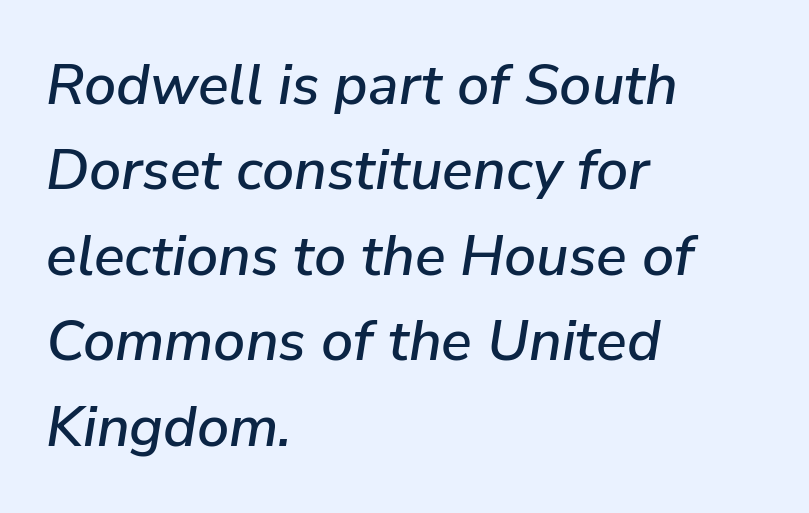
This sample has the flowing, uneven cadence of proportional lettering. Style check: oblique. Check the space under the baseline: it is left empty. Leading: standard.
